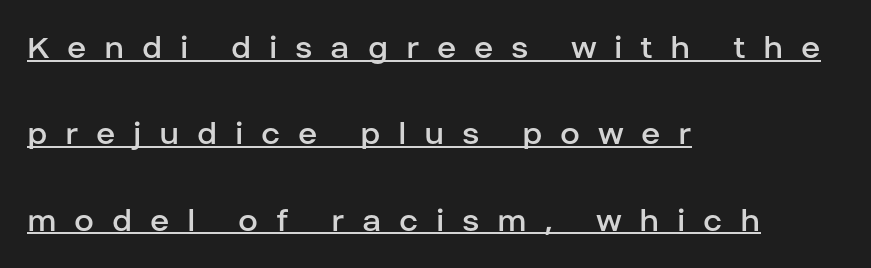
The image shows 36 px regular-weight sans-serif type, upright; set left-aligned, loose line spacing (2.4x), unusually wide letter spacing (+0.49 em), underlined; low stroke contrast and a large x-height.
